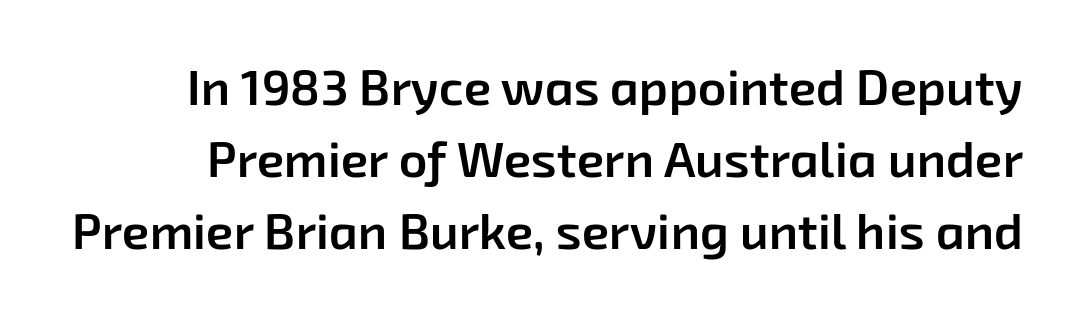
Q: Is the text bold? A: Semi-bold.
Q: Is the typeface a serif or a sans-serif typeface? A: Sans-serif.
Q: Is the text underlined? A: No.
Q: Is the spacing between letters normal or unusually wide? A: Normal.
Q: Is the spacing between lines tight, normal or loose? A: Normal.
Q: Width (condensed, normal, or wide)? A: Normal.
Q: Stroke contrast? A: Low.
Q: x-height? A: Medium.
Q: Monospaced? A: No.
